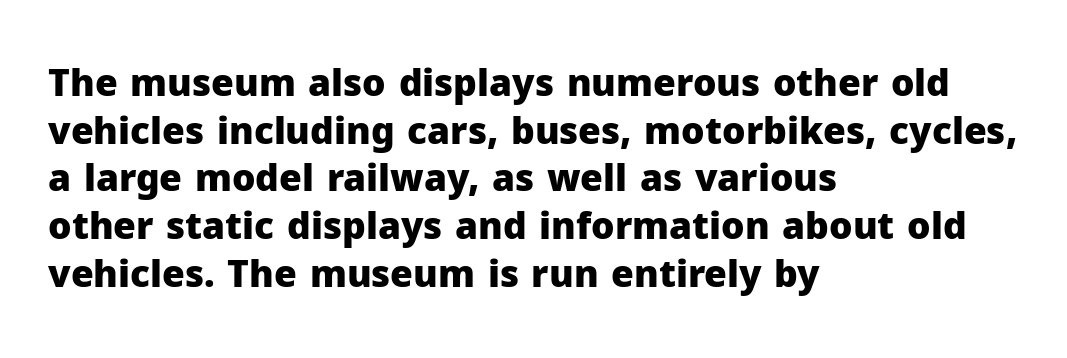
{"serif": "no", "italic": "no", "bold": "yes", "weight": "heavy", "width": "normal", "stroke_contrast": "low", "x_height": "medium", "monospaced": "no", "underline": "no", "align": "left", "line_spacing": "normal", "line_spacing_ratio": 1.29, "letter_spacing": "normal", "letter_spacing_em": 0.0, "glyph_px": 37}
